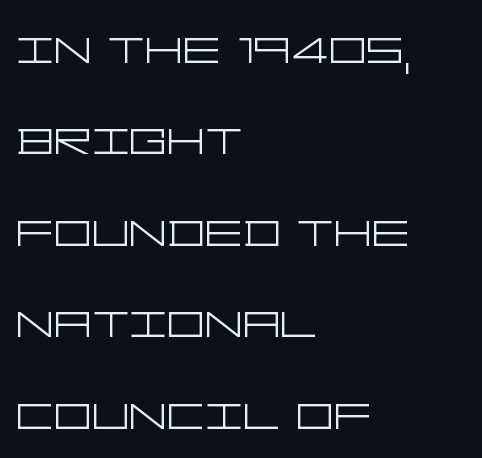
Regarding leading, the lines here are spaced in the standard way. Nope, no serifs anywhere on these letters. Short note: letters normally spaced. Lines of text with bare space underneath. No italicization has been applied; the sample stays upright.
